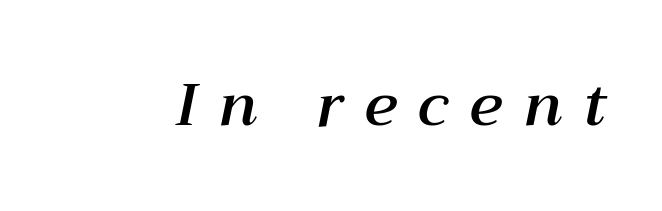
{"italic": "yes", "lean": "right", "slant_degrees": 12, "width": "normal", "stroke_contrast": "medium", "x_height": "medium", "monospaced": "no", "underline": "no", "letter_spacing": "wide", "letter_spacing_em": 0.38, "glyph_px": 58}
